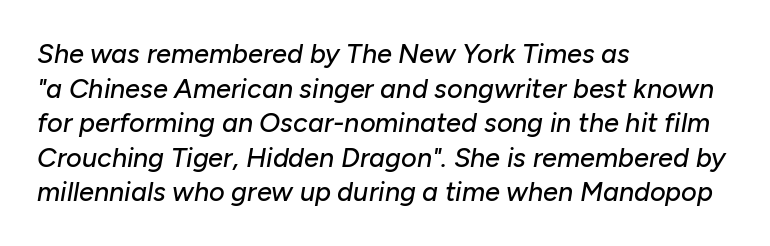
{"italic": "yes", "lean": "right", "slant_degrees": 10, "underline": "no", "align": "left", "line_spacing": "normal", "line_spacing_ratio": 1.28, "letter_spacing": "normal", "letter_spacing_em": 0.0, "glyph_px": 27}
